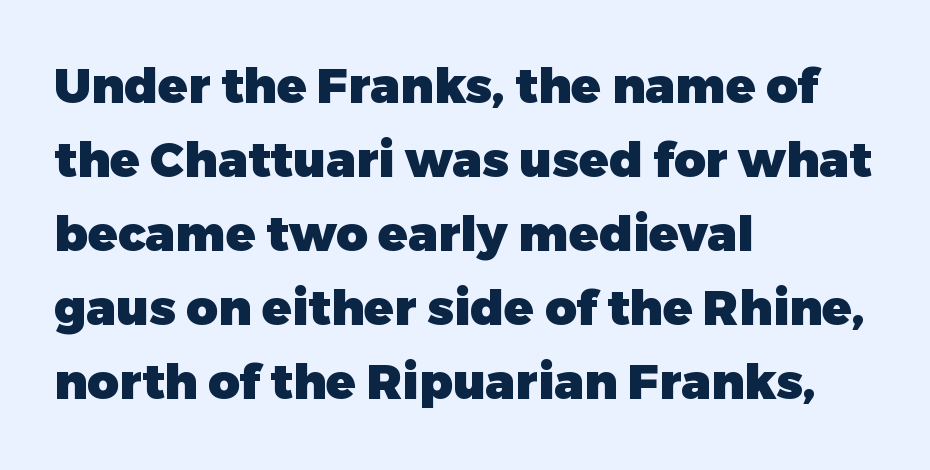
Q: Is the text bold? A: Yes.
Q: Is the text italic (slanted)? A: No, it is upright.
Q: Is the typeface a serif or a sans-serif typeface? A: Sans-serif.
Q: Is the text underlined? A: No.
Q: How is the paragraph aligned? A: Left-aligned.
Q: Is the spacing between letters normal or unusually wide? A: Normal.
Q: Is the spacing between lines tight, normal or loose? A: Normal.
Q: Width (condensed, normal, or wide)? A: Normal.
Q: Stroke contrast? A: Low.
Q: x-height? A: Medium.
Q: Monospaced? A: No.
